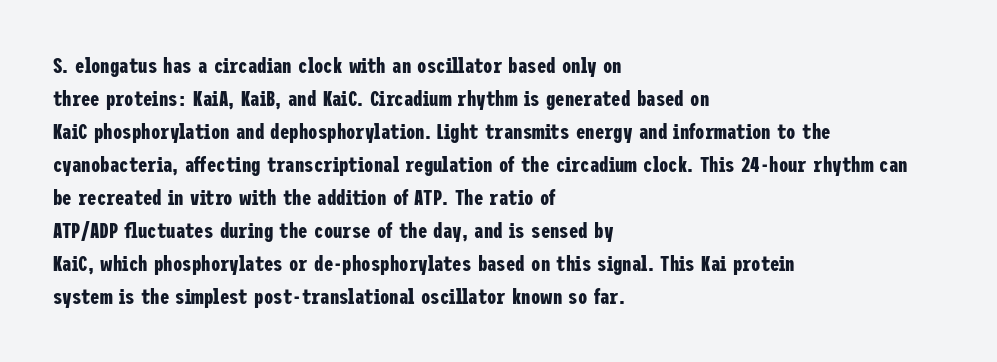
Q: Is the text bold? A: Yes.
Q: Is the text italic (slanted)? A: No, it is upright.
Q: Is the text underlined? A: No.
Q: How is the paragraph aligned? A: Left-aligned.
Q: Is the spacing between letters normal or unusually wide? A: Normal.
Q: Is the spacing between lines tight, normal or loose? A: Normal.
